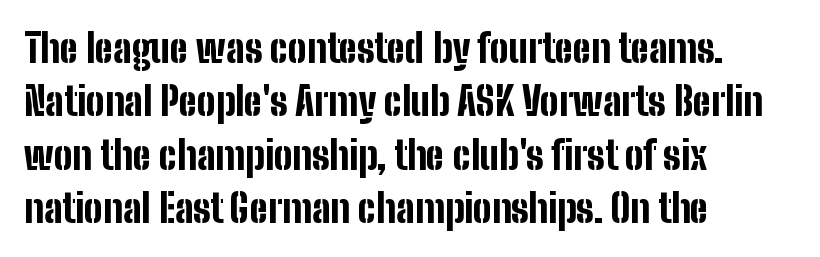
Q: Is the text bold? A: Yes.
Q: Is the text italic (slanted)? A: No, it is upright.
Q: Is the typeface a serif or a sans-serif typeface? A: Sans-serif.
Q: Is the text underlined? A: No.
Q: How is the paragraph aligned? A: Left-aligned.
Q: Is the spacing between letters normal or unusually wide? A: Normal.
Q: Is the spacing between lines tight, normal or loose? A: Normal.
Q: Width (condensed, normal, or wide)? A: Condensed.
Q: Stroke contrast? A: Low.
Q: x-height? A: Medium.
Q: Monospaced? A: No.
